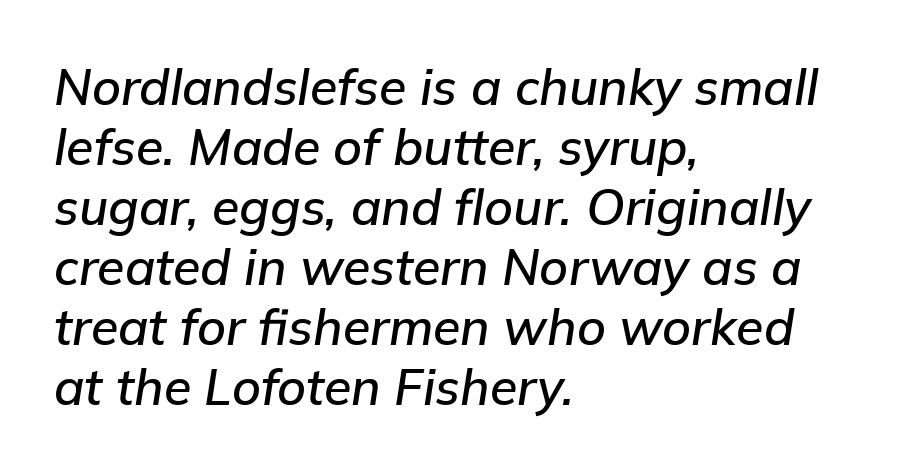
Q: Is the text italic (slanted)? A: Yes, it leans right by about 9 degrees.
Q: Is the text underlined? A: No.
Q: How is the paragraph aligned? A: Left-aligned.
Q: Is the spacing between letters normal or unusually wide? A: Normal.
Q: Width (condensed, normal, or wide)? A: Normal.
Q: Stroke contrast? A: Low.
Q: x-height? A: Medium.
Q: Monospaced? A: No.
